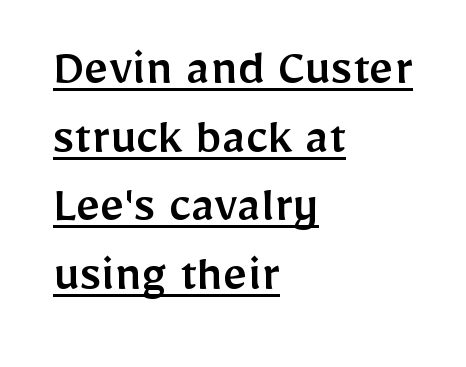
The face used here is rendered with its standard letterfit. Varying glyph widths throughout — classic text-font behaviour. The sample's only ornament is a line tracing under the words. This is the regular roman posture of the typeface. The glyphs in this specimen are sans serif. Leading matches the norm, producing a regular column.
